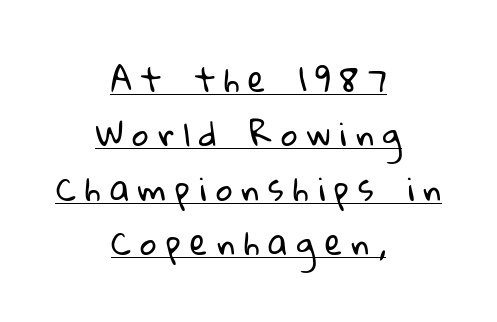
Examine the stroke ends and you'll find no serifs. The rendering uses natural spacing where letterforms have individual widths. The face looks like a standard text weight, possibly lighter. The typesetter has applied underlining to the passage shown. Is there much room between lines? A standard amount, neither cramped nor airy. Caption: expanded tracking, letters set apart.
